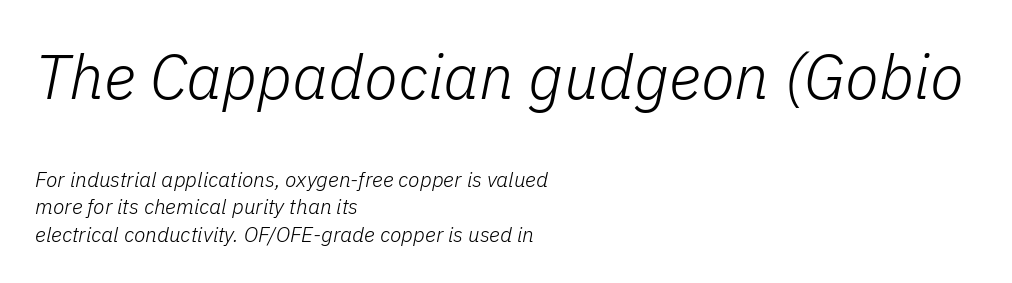
Q: Is the text bold? A: No.
Q: Is the text italic (slanted)? A: Yes, it leans right by about 11 degrees.
Q: Is the text underlined? A: No.
Q: How is the paragraph aligned? A: Left-aligned.
Q: Is the spacing between letters normal or unusually wide? A: Normal.
Q: Is the spacing between lines tight, normal or loose? A: Normal.
Q: Which block of text is set in a larger size, the first (top) or the second (bottom)? A: The first (top) one.
Q: Width (condensed, normal, or wide)? A: Normal.
Q: Stroke contrast? A: Low.
Q: x-height? A: Medium.
Q: Monospaced? A: No.
